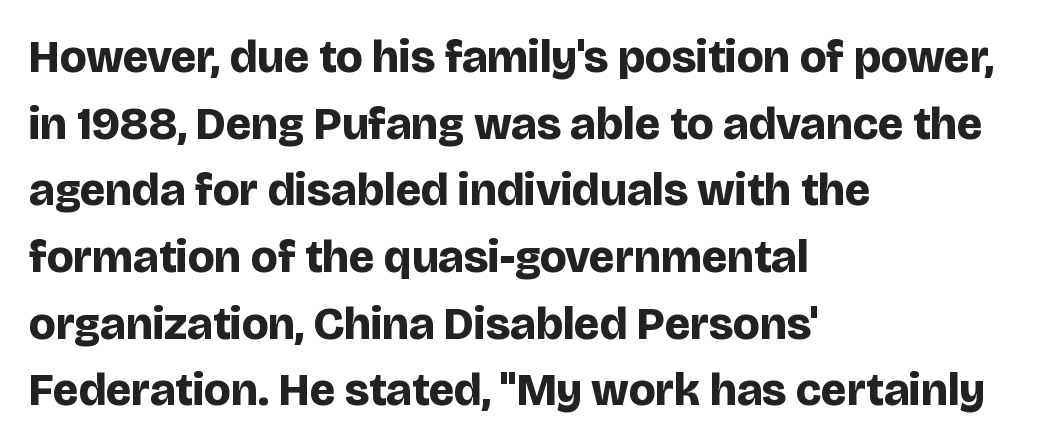
Compared with an ordinary text face, these strokes are far heavier — a full bold. Is the block centered? No — it sits flush against the left margin. Is there much room between lines? A standard amount, neither cramped nor airy. Type style note: lacks serifs. Default kerning and tracking; the words read as compact shapes. Nope, not italic — everything's standing straight.
